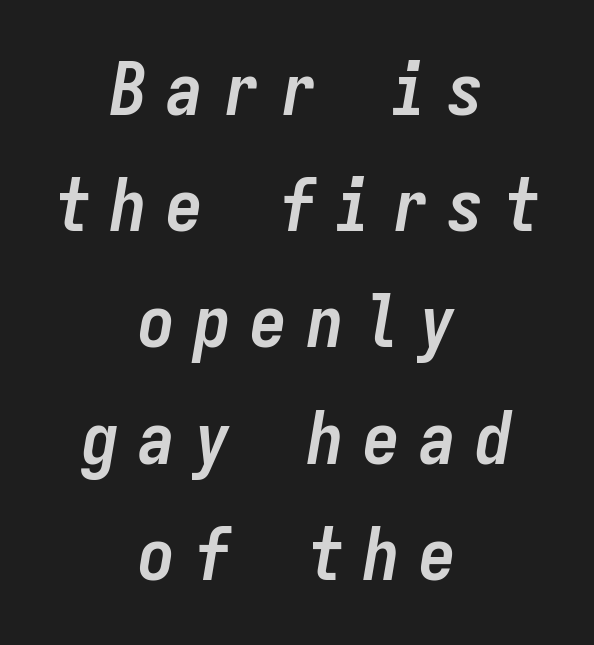
{"italic": "yes", "lean": "right", "slant_degrees": 9, "bold": "yes", "weight": "semibold", "width": "condensed", "stroke_contrast": "low", "x_height": "medium", "monospaced": "yes", "underline": "no", "align": "center", "line_spacing": "normal", "line_spacing_ratio": 1.57, "letter_spacing": "wide", "letter_spacing_em": 0.26, "glyph_px": 74}
